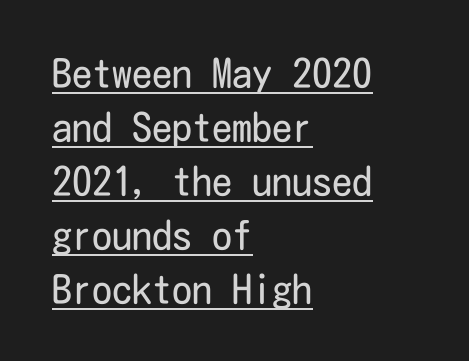
{"serif": "no", "italic": "no", "bold": "no", "weight": "regular", "width": "condensed", "stroke_contrast": "low", "x_height": "medium", "underline": "yes", "align": "left", "line_spacing": "normal", "line_spacing_ratio": 1.35, "letter_spacing": "normal", "letter_spacing_em": 0.0, "glyph_px": 40}
